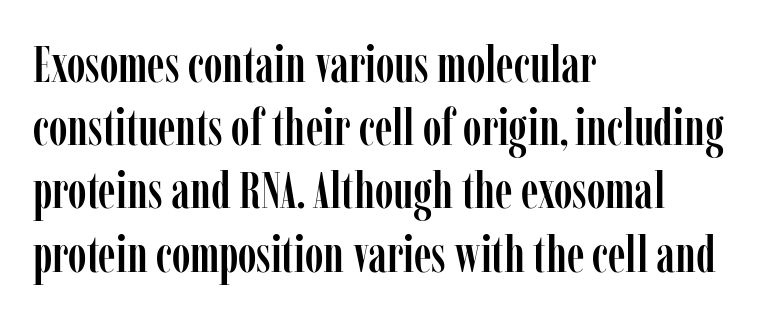
{"serif": "yes", "italic": "no", "width": "condensed", "stroke_contrast": "low", "x_height": "medium", "monospaced": "no", "underline": "no", "align": "left", "line_spacing_ratio": 1.24, "letter_spacing": "normal", "letter_spacing_em": 0.0, "glyph_px": 51}
